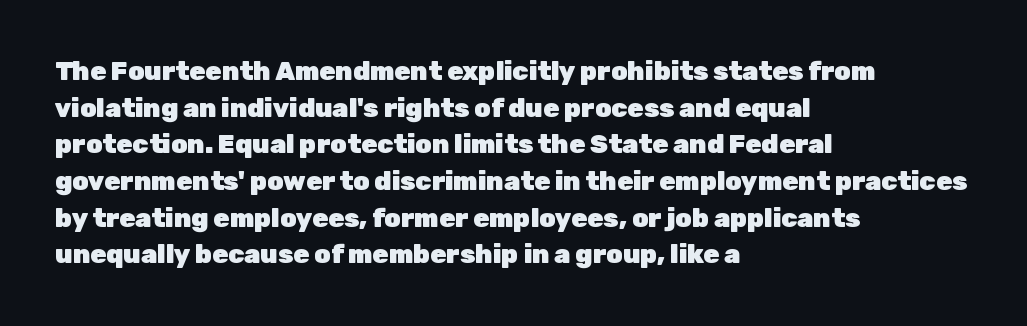
{"italic": "no", "bold": "yes", "underline": "no", "align": "left", "line_spacing": "normal", "line_spacing_ratio": 1.41, "letter_spacing": "normal", "letter_spacing_em": 0.0, "glyph_px": 26}
